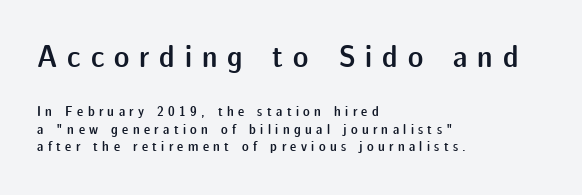
Q: Is the text bold? A: Semi-bold.
Q: Is the text italic (slanted)? A: No, it is upright.
Q: Is the typeface a serif or a sans-serif typeface? A: Sans-serif.
Q: Is the text underlined? A: No.
Q: How is the paragraph aligned? A: Left-aligned.
Q: Is the spacing between letters normal or unusually wide? A: Unusually wide.
Q: Is the spacing between lines tight, normal or loose? A: Normal.
Q: Which block of text is set in a larger size, the first (top) or the second (bottom)? A: The first (top) one.
Q: Width (condensed, normal, or wide)? A: Normal.
Q: Stroke contrast? A: Low.
Q: x-height? A: Medium.
Q: Monospaced? A: No.
